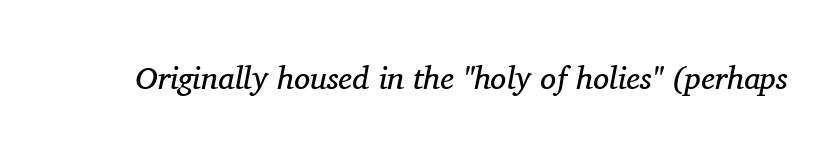
{"serif": "yes", "italic": "yes", "lean": "right", "slant_degrees": 11, "bold": "no", "weight": "regular", "width": "normal", "stroke_contrast": "medium", "x_height": "medium", "monospaced": "no", "underline": "no", "letter_spacing": "normal", "letter_spacing_em": 0.0, "glyph_px": 32}
